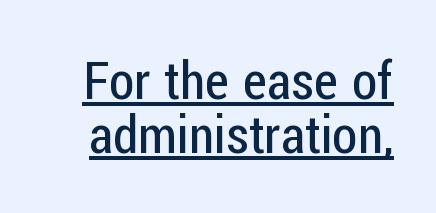
The image shows 52 px regular-weight, condensed sans-serif type, upright; set tight line spacing (1.04x), normal letter spacing, underlined; low stroke contrast and a medium x-height.
